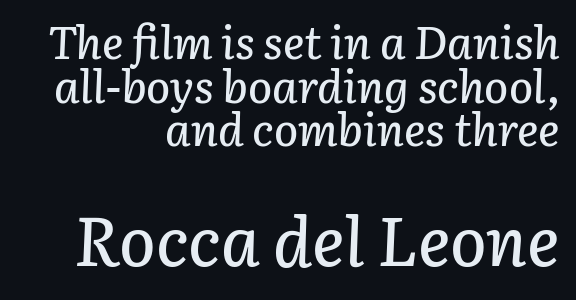
Q: Is the text italic (slanted)? A: Yes, it leans right by about 3 degrees.
Q: Is the text underlined? A: No.
Q: How is the paragraph aligned? A: Right-aligned.
Q: Is the spacing between letters normal or unusually wide? A: Normal.
Q: Is the spacing between lines tight, normal or loose? A: Tight.
Q: Which block of text is set in a larger size, the first (top) or the second (bottom)? A: The second (bottom) one.
Q: Width (condensed, normal, or wide)? A: Normal.
Q: Stroke contrast? A: Low.
Q: x-height? A: Medium.
Q: Monospaced? A: No.
